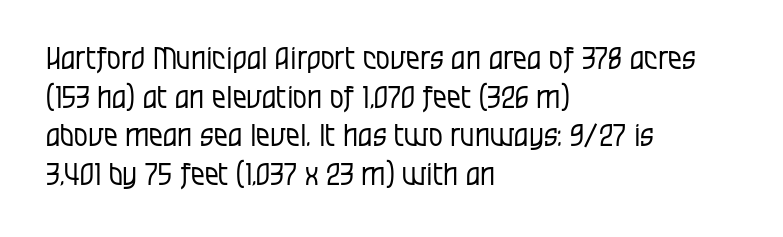
{"serif": "no", "italic": "no", "bold": "no", "weight": "regular", "width": "condensed", "stroke_contrast": "low", "x_height": "large", "monospaced": "no", "underline": "no", "align": "left", "line_spacing": "normal", "line_spacing_ratio": 1.25, "letter_spacing": "normal", "letter_spacing_em": 0.0, "glyph_px": 31}
